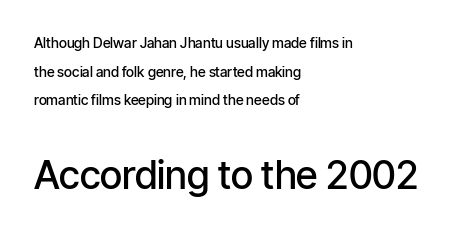
The gaps between neighbouring characters are ordinary and unremarkable. The compositor pushed each line to the left boundary. Set as a demibold, roughly 600 on the weight scale. In this sample the second text group is rendered at the bigger scale.
